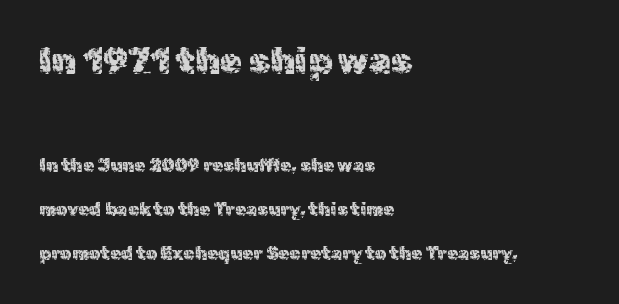
The typeface has the unassuming heft of standard copy or less. A typesetter would label this face a sans. This block would shrink considerably if given ordinary leading; it's expanded now. Each letter keeps its own natural width here, so spacing adapts to shape. Characters remain perfectly vertical along every line. The compositor pushed each line to the left boundary.
